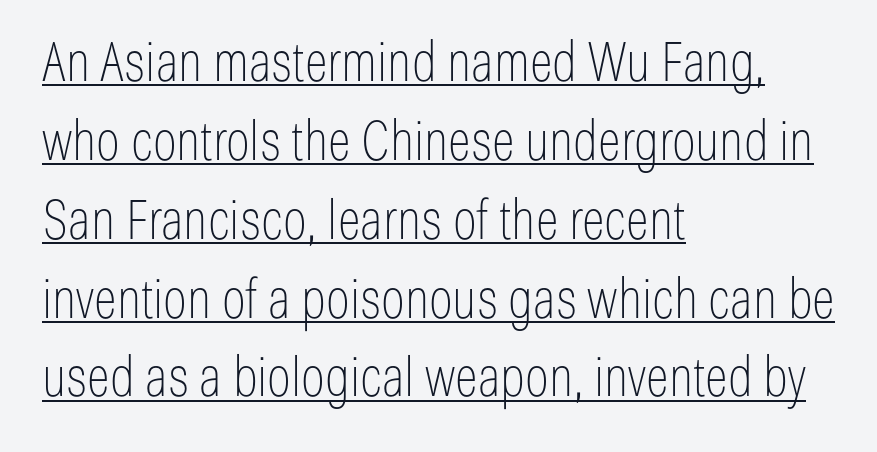
{"serif": "no", "italic": "no", "bold": "no", "weight": "thin", "width": "condensed", "stroke_contrast": "low", "x_height": "medium", "monospaced": "no", "underline": "yes", "align": "left", "line_spacing": "normal", "line_spacing_ratio": 1.46, "letter_spacing": "normal", "letter_spacing_em": 0.0, "glyph_px": 54}
